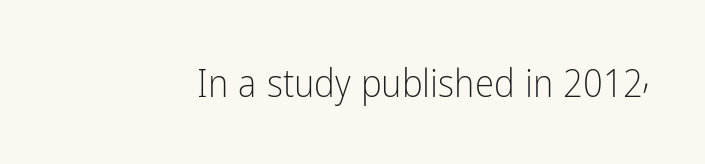
In terms of posture, this sample is upright. The tracking reads as untouched default to a designer's eye. This rendering features lettering with no underline. The passage shown is typed in a proportional face where columns would drift. This is not heavy type; no bold has been used.
